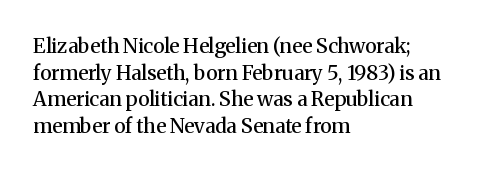
The specimen omits any rule beneath the text block's lines. Ordinary non-slanted type is in use. The tracking reads as untouched default to a designer's eye. Casual observation: everything's shoved over to the left. Honestly, the row spacing looks completely unremarkable.
